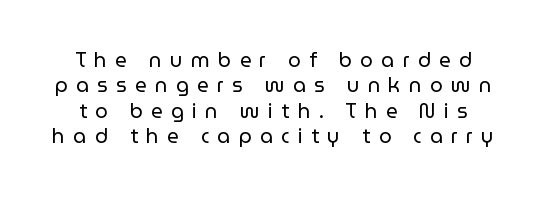
Q: Is the text bold? A: No.
Q: Is the text italic (slanted)? A: No, it is upright.
Q: Is the text underlined? A: No.
Q: Is the spacing between letters normal or unusually wide? A: Unusually wide.
Q: Is the spacing between lines tight, normal or loose? A: Normal.
